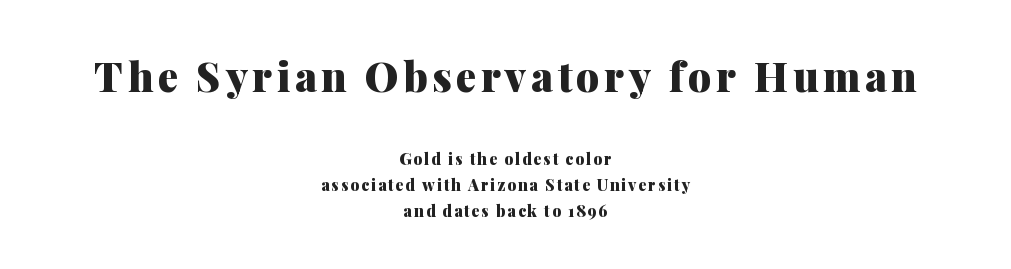
{"serif": "yes", "italic": "no", "bold": "yes", "weight": "heavy", "width": "normal", "stroke_contrast": "medium", "x_height": "medium", "monospaced": "no", "underline": "no", "align": "center", "line_spacing": "normal", "line_spacing_ratio": 1.63, "larger_block": "first", "size_ratio": 2.56, "glyph_px": 41}
